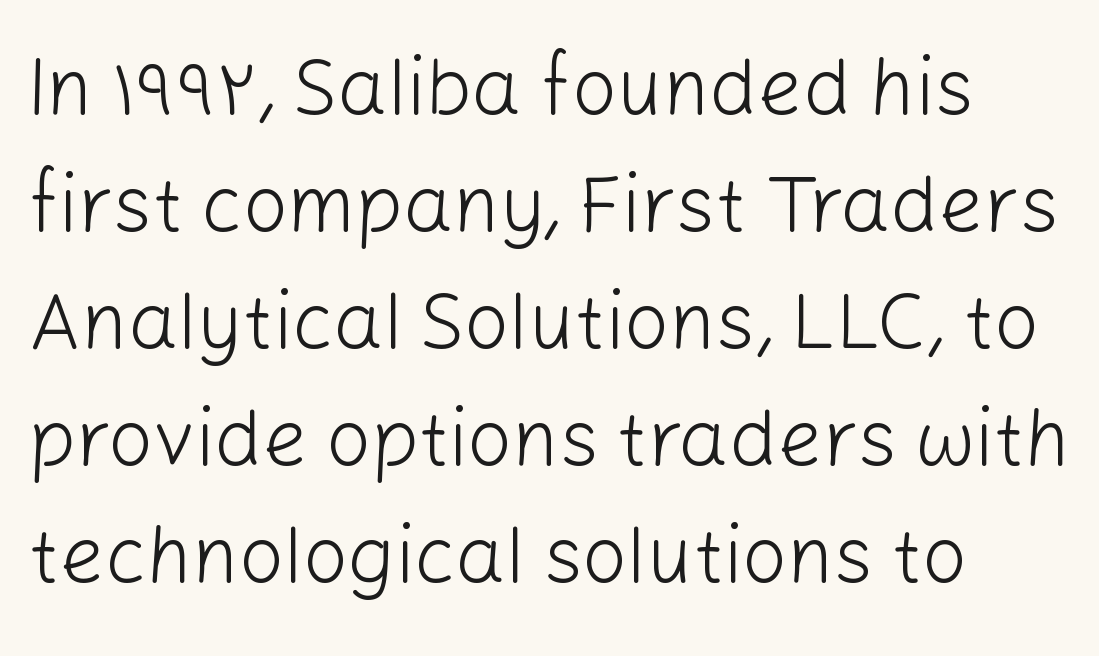
The typeface has the unassuming heft of standard copy or less. Think of a printed novel: that variable character pitch is what you see here. Vertical spacing — default. Look at the tracking — it's just the regular setting, nothing added. If you drew a ruler down the left edge, every line would touch it.
